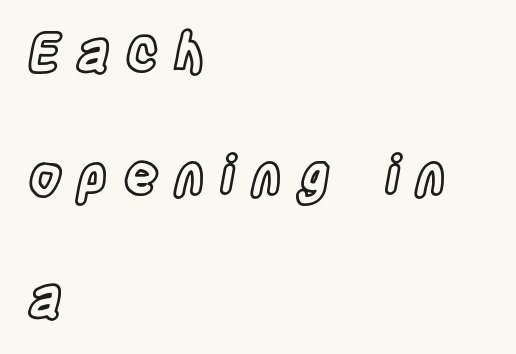
{"width": "condensed", "x_height": "large", "monospaced": "no", "underline": "no", "align": "left", "line_spacing": "loose", "line_spacing_ratio": 2.28, "letter_spacing": "wide", "letter_spacing_em": 0.29, "glyph_px": 54}
